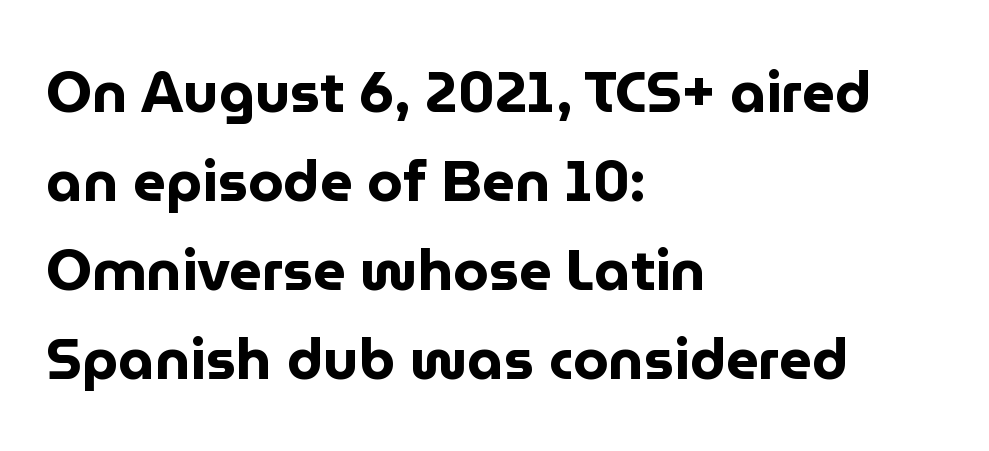
{"serif": "no", "italic": "no", "bold": "yes", "weight": "bold", "width": "normal", "stroke_contrast": "low", "x_height": "medium", "monospaced": "no", "underline": "no", "align": "left", "line_spacing": "normal", "line_spacing_ratio": 1.56, "letter_spacing": "normal", "letter_spacing_em": 0.0, "glyph_px": 57}
